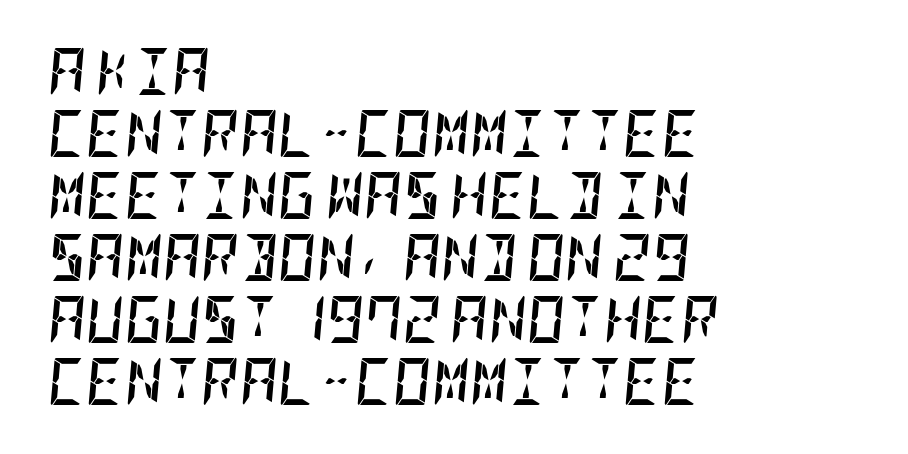
In terms of posture, this sample is oblique. All the whitespace from short lines collects on the right. Spacing between characters is what you'd get straight out of the box. Typesetter's note: full bold, strokes at maximum text heaviness. Bare-footed words on every line. Whoever set this chose a conventional vertical rhythm.
